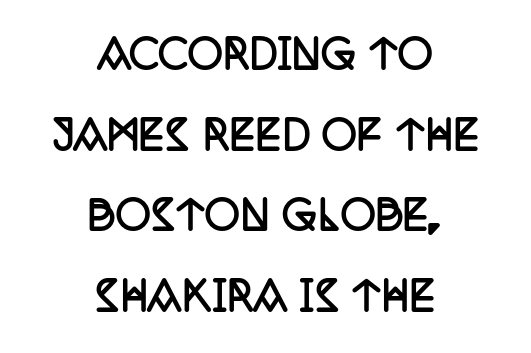
{"serif": "yes", "italic": "no", "bold": "yes", "weight": "semibold", "width": "condensed", "stroke_contrast": "low", "x_height": "large", "monospaced": "no", "underline": "no", "align": "center", "line_spacing": "loose", "line_spacing_ratio": 2.07, "letter_spacing": "normal", "letter_spacing_em": 0.0, "glyph_px": 39}
